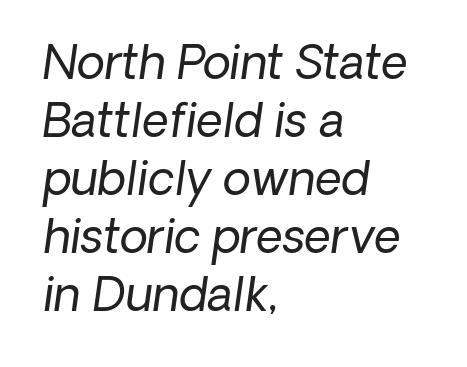
What's the leading like? Ordinary, nothing unusual. Teacher's note: observe the even left margin — that is flush-left alignment. The weight would be labelled regular, book, light, or lighter still. Rendered with sloped, italic letterforms. Is this a fixed-width face? No — the glyphs have proportional, varying widths.
